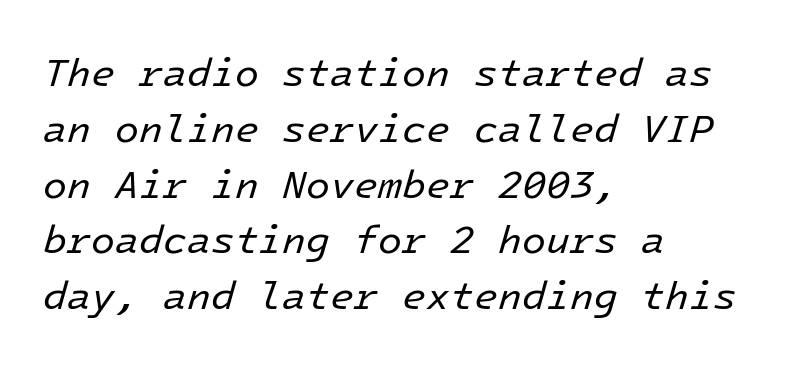
Letter spacing: default. The compositor pushed each line to the left boundary. This block has exactly the height ordinary leading produces. The glyphs look as if they've been sheared to an angle.
